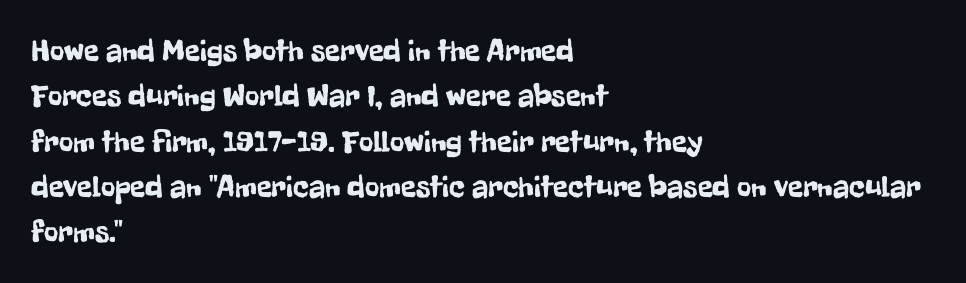
Q: Is the text italic (slanted)? A: No, it is upright.
Q: Is the typeface a serif or a sans-serif typeface? A: Sans-serif.
Q: Is the text underlined? A: No.
Q: How is the paragraph aligned? A: Left-aligned.
Q: Is the spacing between letters normal or unusually wide? A: Normal.
Q: Is the spacing between lines tight, normal or loose? A: Normal.
Q: Width (condensed, normal, or wide)? A: Condensed.
Q: Stroke contrast? A: Low.
Q: x-height? A: Medium.
Q: Monospaced? A: No.
